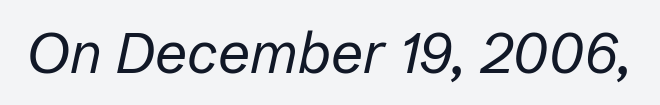
{"italic": "yes", "lean": "right", "slant_degrees": 12, "bold": "no", "weight": "regular", "width": "normal", "stroke_contrast": "low", "x_height": "medium", "monospaced": "no", "underline": "no", "letter_spacing": "normal", "letter_spacing_em": 0.0, "glyph_px": 57}
